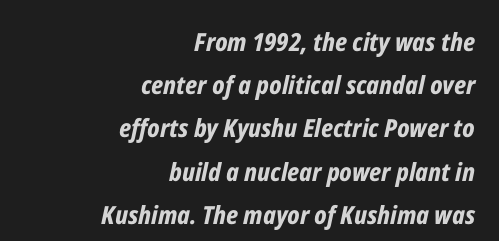
The axis of the letterforms is tilted away from vertical. Look at the stroke-to-counter ratio: heavy, a bold. The string is rendered with underlining switched off. These lines stack with their right ends in a neat column. Tracking here is standard; glyphs follow each other at the usual distance.
